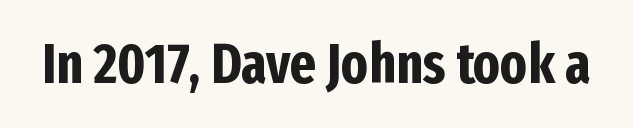
The image shows 56 px bold, condensed sans-serif type, upright; set normal letter spacing, not underlined; low stroke contrast and a medium x-height.
